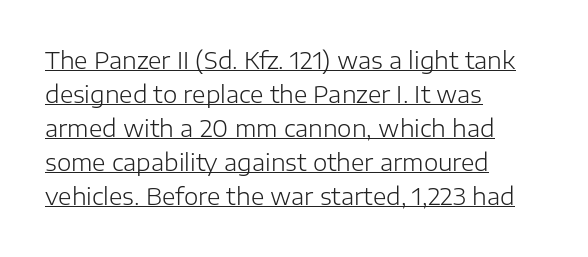
Q: Is the text bold? A: No.
Q: Is the text italic (slanted)? A: No, it is upright.
Q: Is the text underlined? A: Yes.
Q: How is the paragraph aligned? A: Left-aligned.
Q: Is the spacing between letters normal or unusually wide? A: Normal.
Q: Is the spacing between lines tight, normal or loose? A: Normal.
